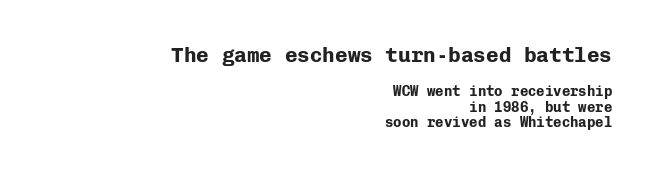
{"italic": "no", "bold": "yes", "underline": "no", "align": "right", "line_spacing": "tight", "line_spacing_ratio": 1.11, "letter_spacing": "normal", "letter_spacing_em": 0.0, "larger_block": "first", "size_ratio": 1.5, "glyph_px": 21}
